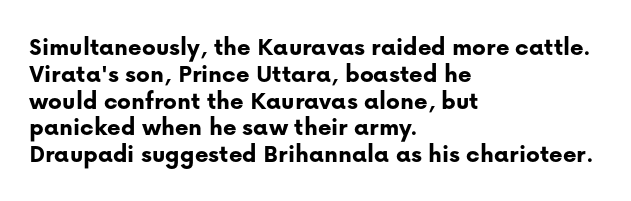
The image shows 26 px bold type, upright; set left-aligned, tight line spacing (1.03x), normal letter spacing, not underlined.
